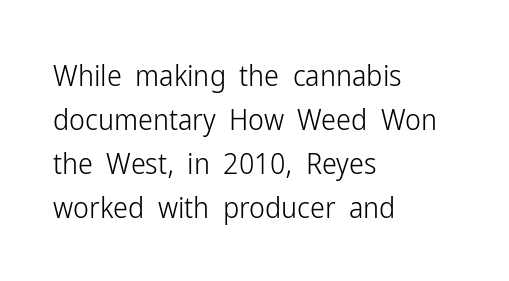
The image shows 30 px light, condensed sans-serif type, upright; set left-aligned, normal line spacing (1.47x), normal letter spacing, not underlined; low stroke contrast and a medium x-height.
